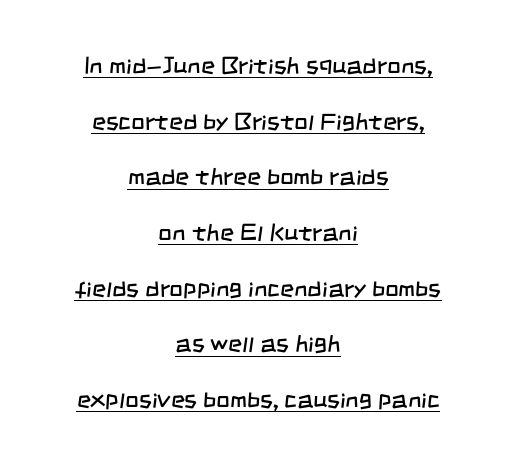
Q: Is the text bold? A: No.
Q: Is the text underlined? A: Yes.
Q: How is the paragraph aligned? A: Centered.
Q: Is the spacing between letters normal or unusually wide? A: Normal.
Q: Is the spacing between lines tight, normal or loose? A: Loose.
